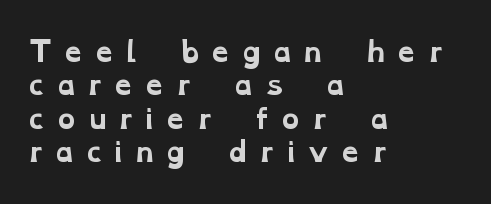
{"bold": "yes", "underline": "no", "align": "left", "line_spacing_ratio": 1.24, "letter_spacing": "wide", "letter_spacing_em": 0.28, "glyph_px": 27}
